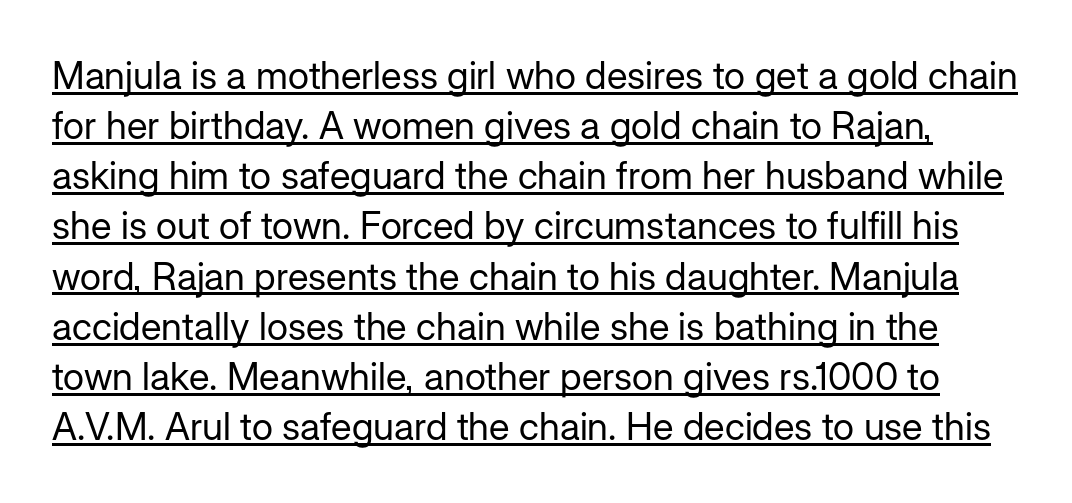
Q: Is the text bold? A: No.
Q: Is the text italic (slanted)? A: No, it is upright.
Q: Is the typeface a serif or a sans-serif typeface? A: Sans-serif.
Q: Is the text underlined? A: Yes.
Q: Is the spacing between letters normal or unusually wide? A: Normal.
Q: Is the spacing between lines tight, normal or loose? A: Normal.
Q: Width (condensed, normal, or wide)? A: Normal.
Q: Stroke contrast? A: Low.
Q: x-height? A: Medium.
Q: Monospaced? A: No.
